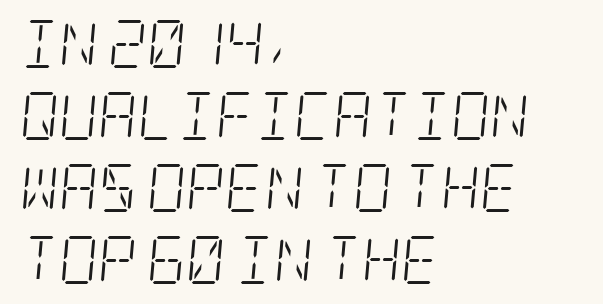
Q: Is the text bold? A: No.
Q: Is the text italic (slanted)? A: Yes, it leans right by about 5 degrees.
Q: Is the typeface a serif or a sans-serif typeface? A: Serif.
Q: Is the text underlined? A: No.
Q: How is the paragraph aligned? A: Left-aligned.
Q: Is the spacing between letters normal or unusually wide? A: Normal.
Q: Is the spacing between lines tight, normal or loose? A: Normal.
Q: Width (condensed, normal, or wide)? A: Condensed.
Q: Stroke contrast? A: Low.
Q: x-height? A: Large.
